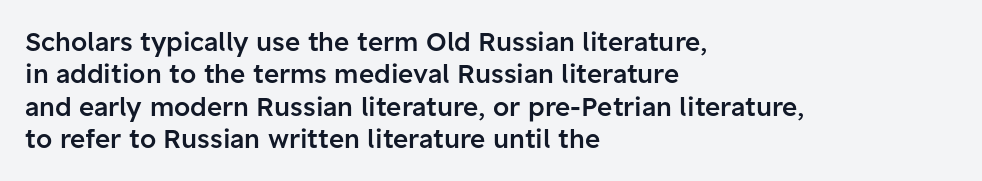
{"italic": "no", "bold": "semi", "underline": "no", "align": "left", "line_spacing": "normal", "line_spacing_ratio": 1.25, "letter_spacing": "normal", "letter_spacing_em": 0.0, "glyph_px": 26}
